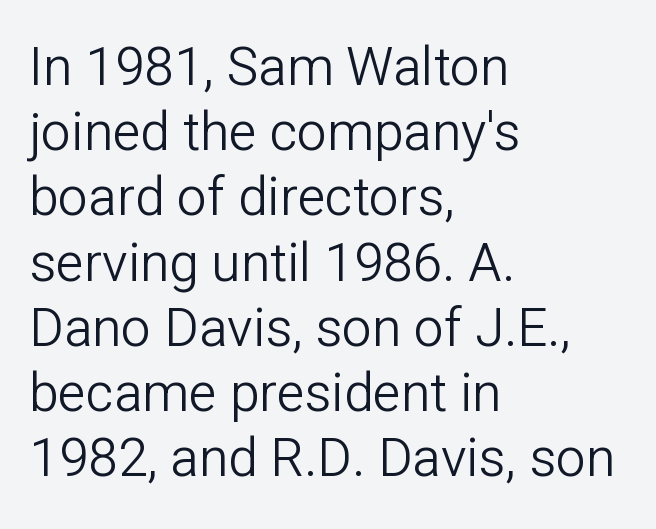
The image shows 53 px light sans-serif type, upright; set left-aligned, line spacing 1.23x, normal letter spacing, not underlined; low stroke contrast and a medium x-height.
